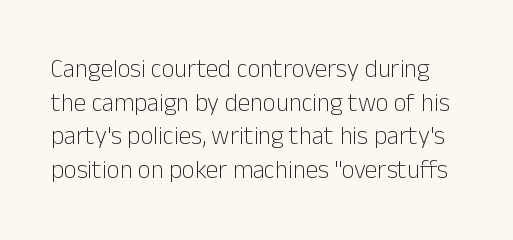
Honestly, there is no underline to notice here at all. These lines were composed using upright roman letters. Rows of type keep a routine distance in the vertical direction. No letter is thick-stroked: the sample isn't bold. You could call the tracking neutral — neither tight nor loose.
